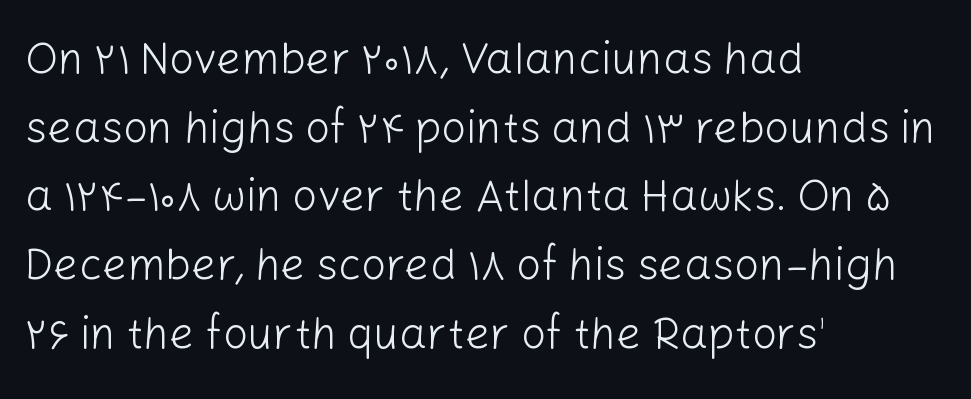
The image shows 44 px light sans-serif type, upright; set left-aligned, normal line spacing (1.56x), normal letter spacing, not underlined; low stroke contrast and a medium x-height.
